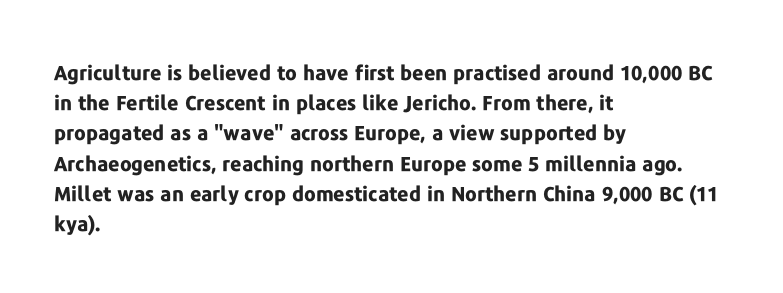
Where is the straight margin? On the left. Between one letter and the next there's only the usual sliver of space. Is there any slant? The stems are plumb. Every letter is thick-stroked: bold, no question.
